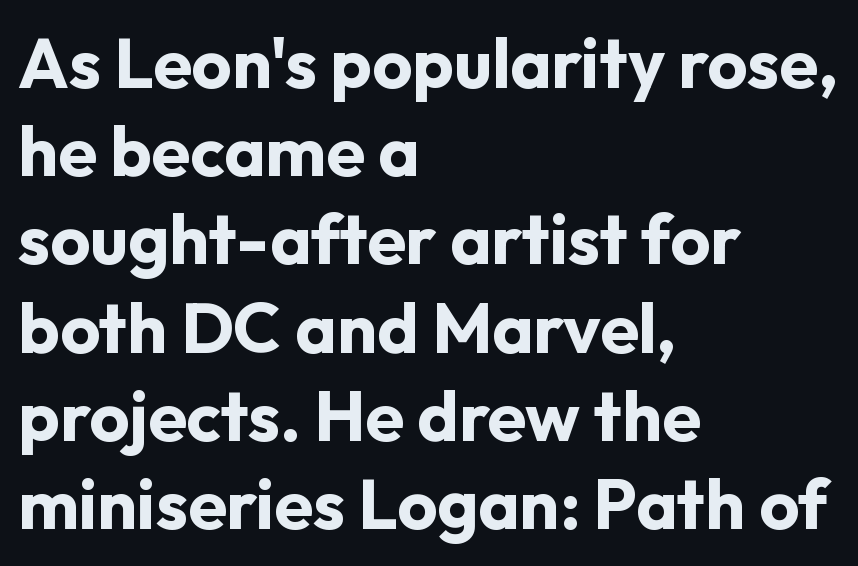
{"serif": "no", "italic": "no", "bold": "yes", "weight": "bold", "width": "normal", "stroke_contrast": "low", "x_height": "medium", "monospaced": "no", "underline": "no", "align": "left", "line_spacing": "normal", "line_spacing_ratio": 1.26, "letter_spacing": "normal", "letter_spacing_em": 0.0, "glyph_px": 70}
